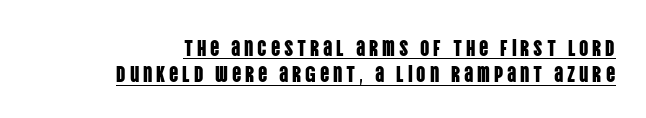
Regarding leading, the lines here are crowded together. Every word sits above its own underline. Designer's note — italics off, roman on.
